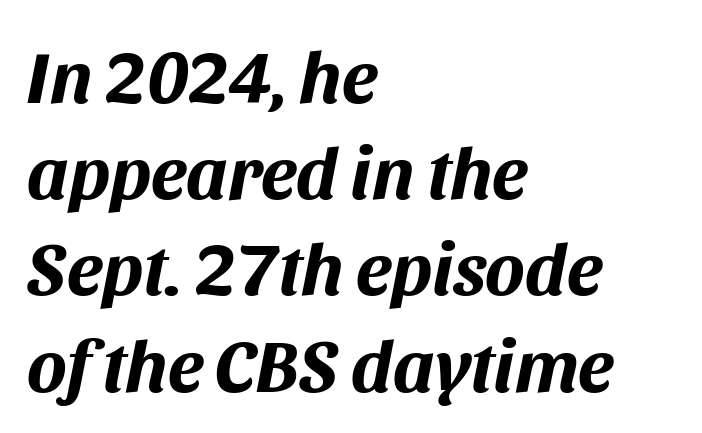
The image shows 74 px bold type, italic (leaning right); set left-aligned, normal line spacing (1.3x), normal letter spacing, not underlined; medium stroke contrast and a large x-height.
